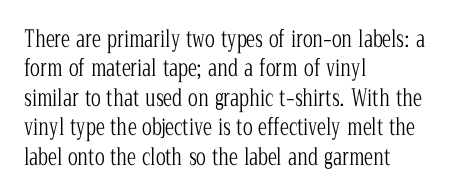
It's the straight-up-and-down kind of type. The face used here is rendered with its standard letterfit. The setting favours the left margin, as ordinary paragraphs usually do. This is not heavy type; no bold has been used. Interline gaps are of average width in this sample.
